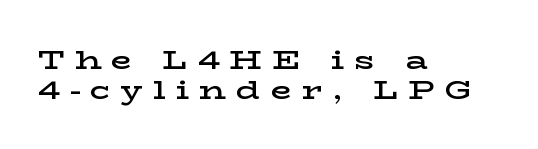
Where is the straight margin? On the left. A bare baseline throughout the passage. You could only call the tracking loose — the letters float apart. In terms of weight, the rendering is demibold, just under bold. The letters stand straight up with perfectly vertical stems.
